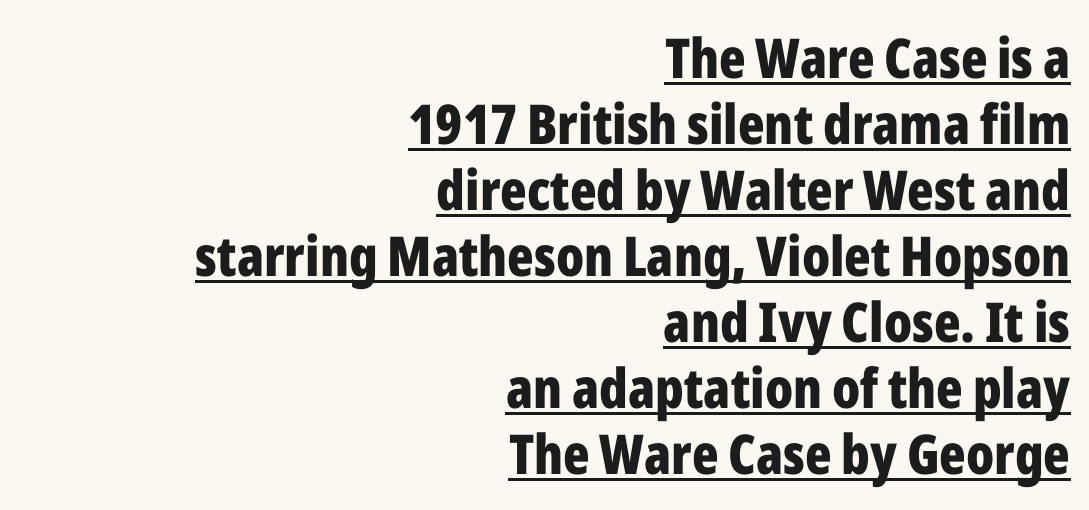
These words are printed bold, with thick strokes throughout. Rendered with straight, roman letterforms. The typesetter chose a ragged-left arrangement here. The sample's only ornament is a line tracing under the words. Note the varied advance widths — an 'i' is clearly narrower than an 'm'.
